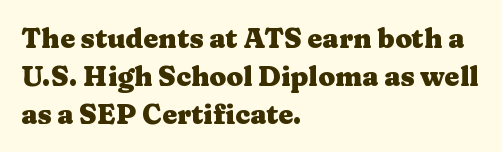
Q: Is the text bold? A: Yes.
Q: Is the text italic (slanted)? A: No, it is upright.
Q: Is the text underlined? A: No.
Q: How is the paragraph aligned? A: Left-aligned.
Q: Is the spacing between letters normal or unusually wide? A: Normal.
Q: Is the spacing between lines tight, normal or loose? A: Normal.
